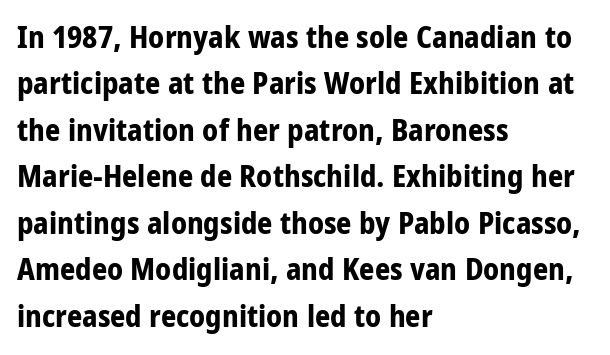
The image shows 30 px bold, condensed sans-serif type, upright; set left-aligned, normal line spacing (1.55x), normal letter spacing, not underlined; low stroke contrast and a large x-height.
